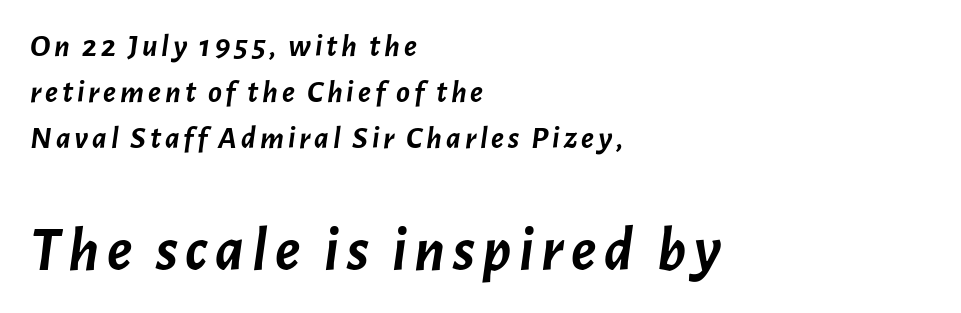
The image shows 63 px semibold type, italic (leaning right); set left-aligned, normal line spacing (1.44x), not underlined; the second (bottom) block is 1.97x larger; low stroke contrast and a medium x-height.
